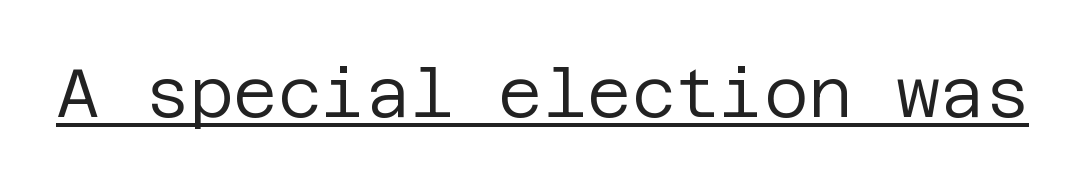
The image shows 68 px regular-weight sans-serif type, upright; set normal letter spacing, underlined; low stroke contrast and a large x-height.
